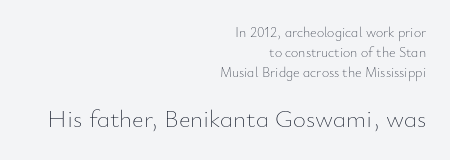
The rendering enlarges the type as you move from the upper chunk to the lower. Does extra space separate the letters? No, they use regular spacing. Is this a heavy cut? Hardly; it is regular or lighter. Leading: standard.
